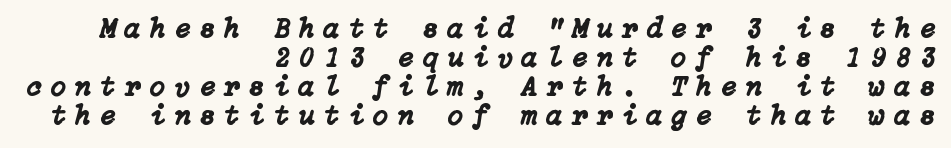
The lines are quadded right. Emphasis-style slanted type is in use. Check under the words: just untouched page. These lines huddle together more closely than default settings would place them. Honestly, the letter spacing is so wide it's the main thing you notice.
